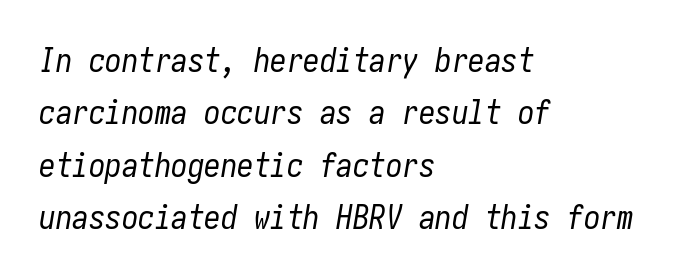
Compared with a centered layout, this one pins lines to the left instead. The specimen reads as italic at a glance. Is there much room between lines? A standard amount, neither cramped nor airy. Nobody touched the tracking dial on this one. Rule under the text: the space is simply empty. Is the type heavy? It reads as light-to-regular instead.
